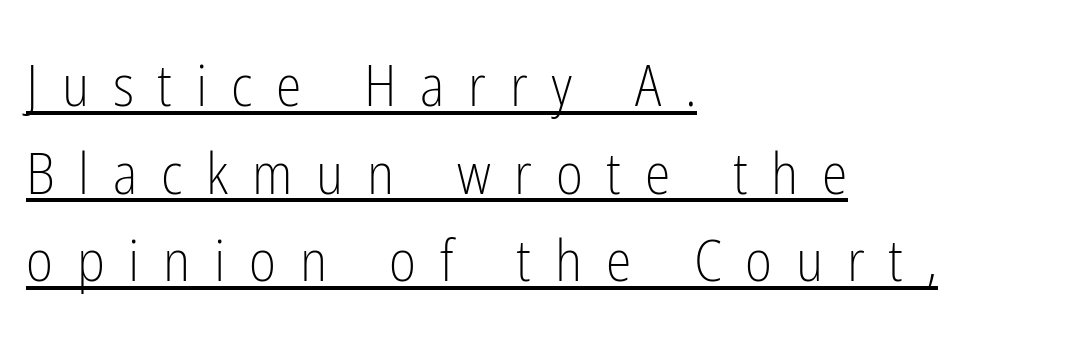
Q: Is the text bold? A: No.
Q: Is the text italic (slanted)? A: No, it is upright.
Q: Is the typeface a serif or a sans-serif typeface? A: Sans-serif.
Q: Is the text underlined? A: Yes.
Q: How is the paragraph aligned? A: Left-aligned.
Q: Is the spacing between letters normal or unusually wide? A: Unusually wide.
Q: Is the spacing between lines tight, normal or loose? A: Normal.
Q: Width (condensed, normal, or wide)? A: Condensed.
Q: Stroke contrast? A: Low.
Q: x-height? A: Medium.
Q: Monospaced? A: No.
